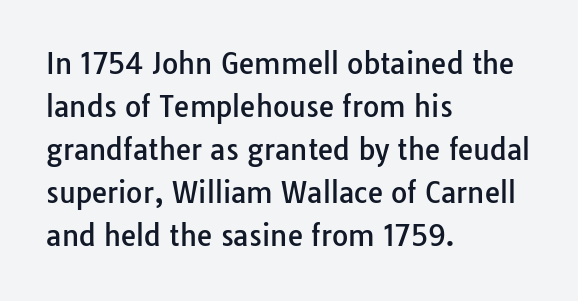
Q: Is the text italic (slanted)? A: No, it is upright.
Q: Is the typeface a serif or a sans-serif typeface? A: Sans-serif.
Q: Is the text underlined? A: No.
Q: How is the paragraph aligned? A: Left-aligned.
Q: Is the spacing between letters normal or unusually wide? A: Normal.
Q: Is the spacing between lines tight, normal or loose? A: Normal.
Q: Width (condensed, normal, or wide)? A: Normal.
Q: Stroke contrast? A: Low.
Q: x-height? A: Medium.
Q: Monospaced? A: No.
